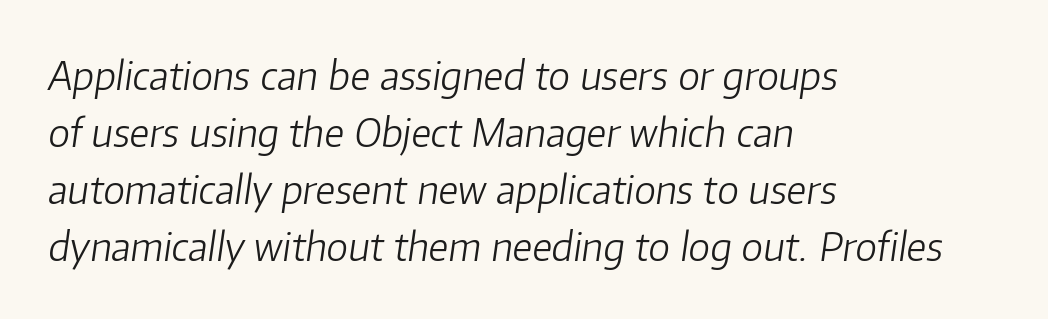
The image shows 39 px light type, italic (leaning right); set left-aligned, normal line spacing (1.46x), normal letter spacing, not underlined; low stroke contrast and a medium x-height.
